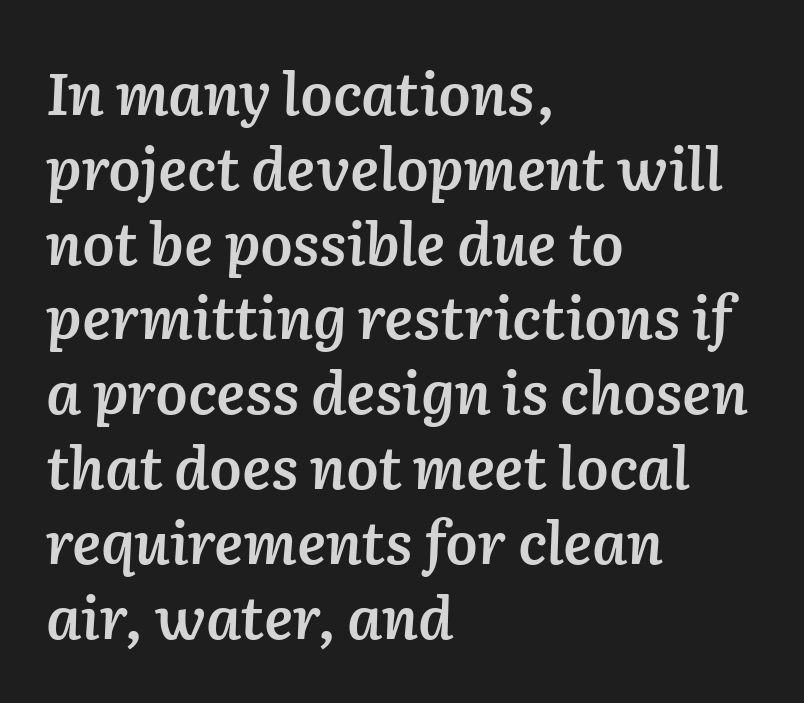
Spacing verdict: proportional, widths tailored to each character. Nobody touched the tracking dial on this one. I'd describe the lettering as semibold — firm but not a full bold. Interline gaps are of average width in this sample. In CSS terms this would be text-align: left.
